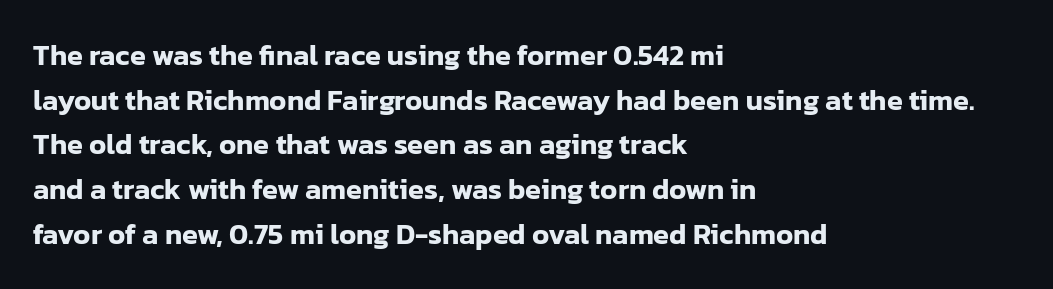
Q: Is the text italic (slanted)? A: No, it is upright.
Q: Is the typeface a serif or a sans-serif typeface? A: Sans-serif.
Q: Is the text underlined? A: No.
Q: How is the paragraph aligned? A: Left-aligned.
Q: Is the spacing between letters normal or unusually wide? A: Normal.
Q: Is the spacing between lines tight, normal or loose? A: Normal.
Q: Width (condensed, normal, or wide)? A: Normal.
Q: Stroke contrast? A: Low.
Q: x-height? A: Medium.
Q: Monospaced? A: No.
